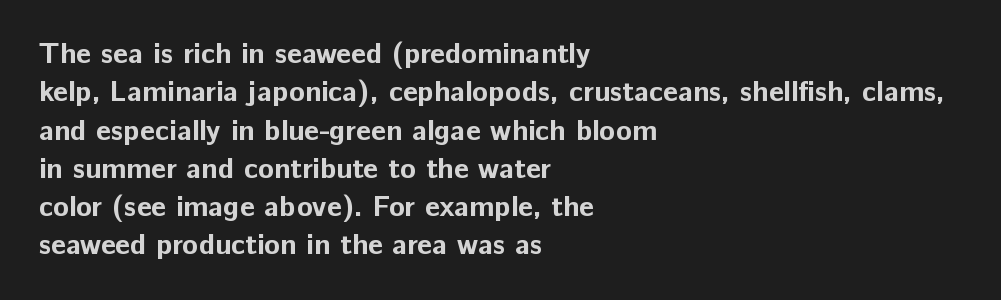
Q: Is the text bold? A: Yes.
Q: Is the text italic (slanted)? A: No, it is upright.
Q: Is the typeface a serif or a sans-serif typeface? A: Sans-serif.
Q: Is the text underlined? A: No.
Q: How is the paragraph aligned? A: Left-aligned.
Q: Is the spacing between letters normal or unusually wide? A: Normal.
Q: Is the spacing between lines tight, normal or loose? A: Normal.
Q: Width (condensed, normal, or wide)? A: Normal.
Q: Stroke contrast? A: Low.
Q: x-height? A: Medium.
Q: Monospaced? A: No.
